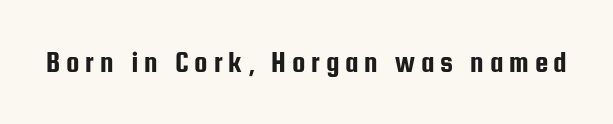
A typesetter would call this proportional, since set widths differ per character. The foot of each line stays bare and open. The characters display no serif detailing; their extremities are plain. Posture: vertical.
